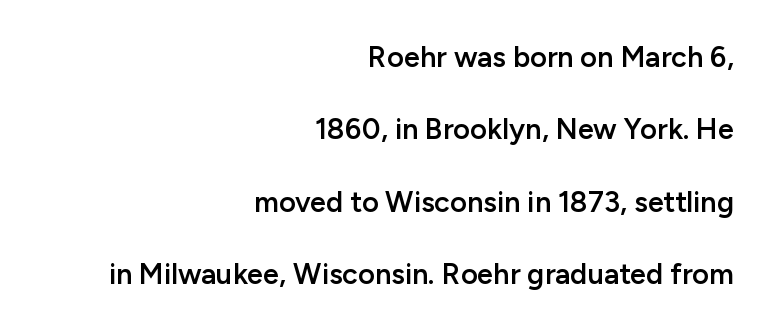
Q: Is the text bold? A: Semi-bold.
Q: Is the text italic (slanted)? A: No, it is upright.
Q: Is the typeface a serif or a sans-serif typeface? A: Sans-serif.
Q: Is the text underlined? A: No.
Q: How is the paragraph aligned? A: Right-aligned.
Q: Is the spacing between letters normal or unusually wide? A: Normal.
Q: Is the spacing between lines tight, normal or loose? A: Loose.
Q: Width (condensed, normal, or wide)? A: Normal.
Q: Stroke contrast? A: Low.
Q: x-height? A: Medium.
Q: Monospaced? A: No.
